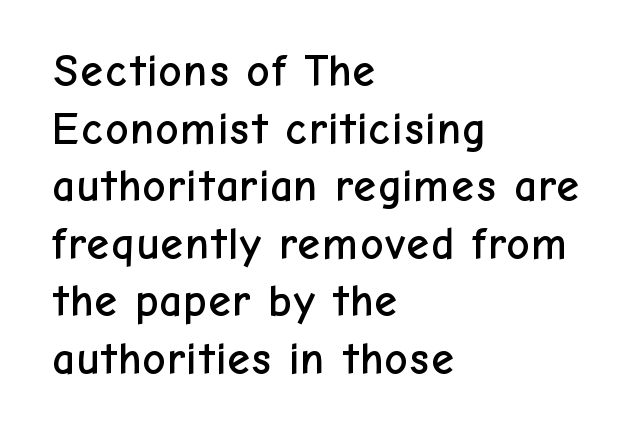
The image shows 45 px sans-serif type, upright; set left-aligned, normal line spacing (1.28x), normal letter spacing, not underlined; low stroke contrast and a medium x-height.
